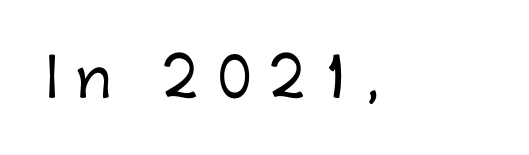
Q: Is the text italic (slanted)? A: No, it is upright.
Q: Is the typeface a serif or a sans-serif typeface? A: Sans-serif.
Q: Is the text underlined? A: No.
Q: Is the spacing between letters normal or unusually wide? A: Unusually wide.
Q: Width (condensed, normal, or wide)? A: Normal.
Q: Stroke contrast? A: Low.
Q: x-height? A: Medium.
Q: Monospaced? A: No.
